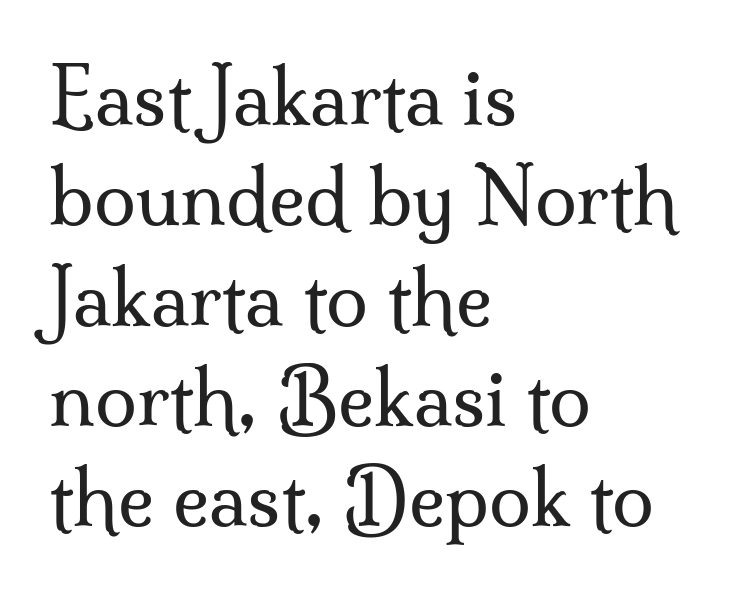
{"serif": "yes", "italic": "no", "bold": "no", "weight": "regular", "width": "normal", "stroke_contrast": "medium", "x_height": "small", "monospaced": "no", "underline": "no", "align": "left", "line_spacing": "normal", "line_spacing_ratio": 1.32, "letter_spacing": "normal", "letter_spacing_em": 0.0, "glyph_px": 76}
